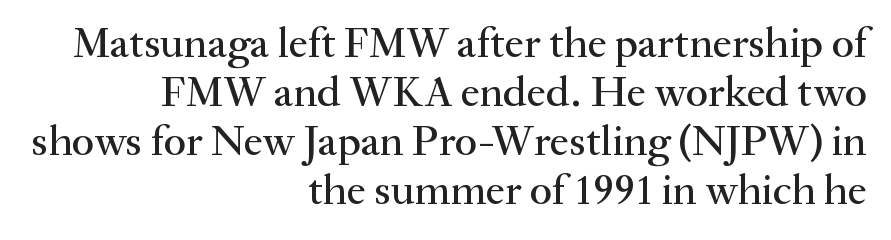
{"serif": "yes", "italic": "no", "width": "normal", "stroke_contrast": "medium", "x_height": "small", "monospaced": "no", "underline": "no", "align": "right", "line_spacing": "tight", "line_spacing_ratio": 1.14, "letter_spacing": "normal", "letter_spacing_em": 0.0, "glyph_px": 43}
